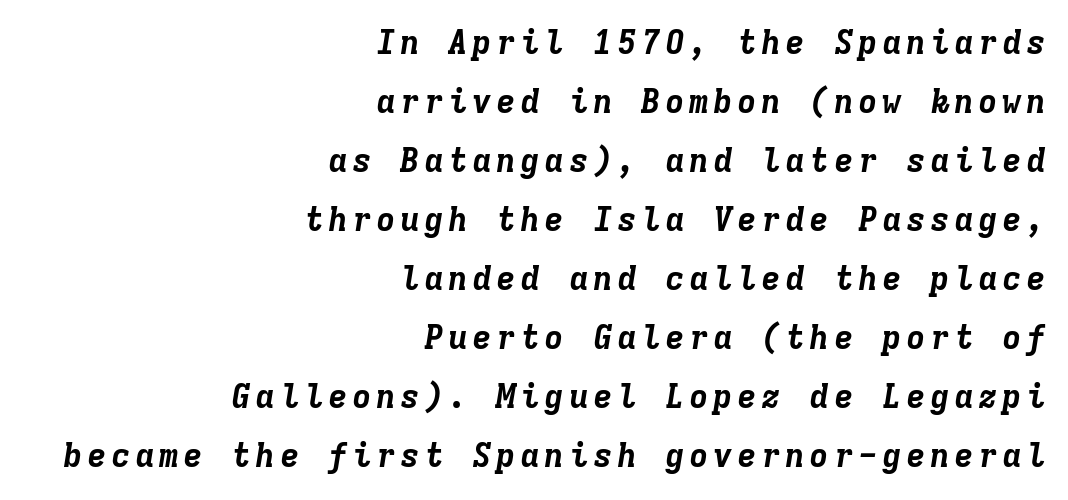
The image shows 33 px bold type, italic (leaning right), monospaced; set right-aligned, line spacing 1.79x, not underlined; low stroke contrast and a medium x-height.
